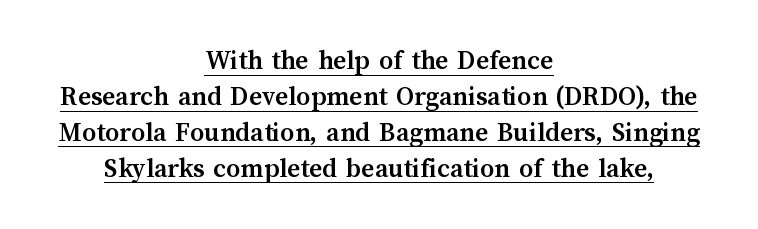
The image shows 28 px semibold type, upright; set centered, normal line spacing (1.28x), normal letter spacing, underlined; medium stroke contrast and a medium x-height.
